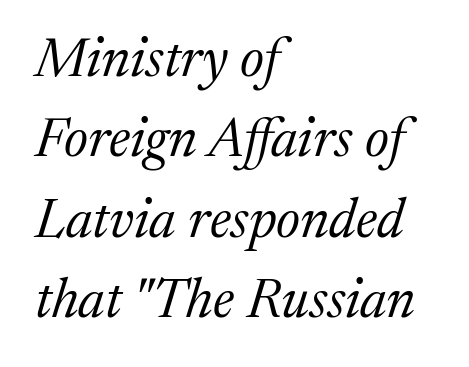
{"serif": "yes", "italic": "yes", "lean": "right", "slant_degrees": 17, "bold": "no", "weight": "regular", "width": "normal", "stroke_contrast": "medium", "x_height": "medium", "monospaced": "no", "underline": "no", "align": "left", "line_spacing": "normal", "line_spacing_ratio": 1.46, "letter_spacing": "normal", "letter_spacing_em": 0.0, "glyph_px": 55}
